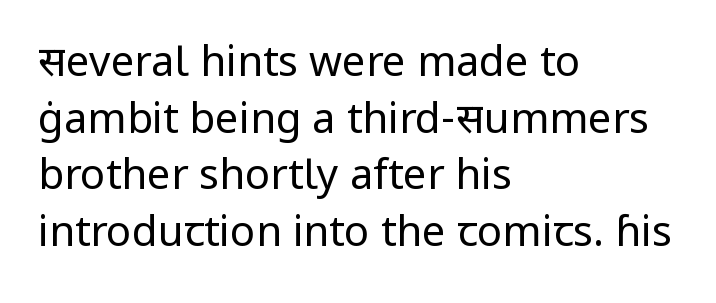
{"serif": "no", "italic": "no", "bold": "no", "weight": "regular", "width": "normal", "stroke_contrast": "low", "x_height": "medium", "monospaced": "no", "underline": "no", "align": "left", "line_spacing": "normal", "line_spacing_ratio": 1.35, "letter_spacing": "normal", "letter_spacing_em": 0.0, "glyph_px": 42}
